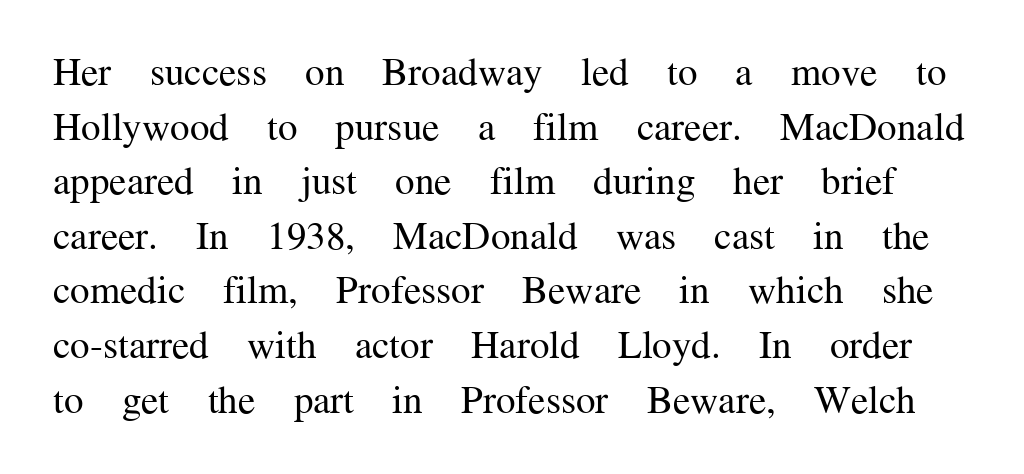
Q: Is the text bold? A: No.
Q: Is the text italic (slanted)? A: No, it is upright.
Q: Is the typeface a serif or a sans-serif typeface? A: Serif.
Q: Is the text underlined? A: No.
Q: Is the spacing between letters normal or unusually wide? A: Normal.
Q: Is the spacing between lines tight, normal or loose? A: Normal.
Q: Width (condensed, normal, or wide)? A: Normal.
Q: Stroke contrast? A: Medium.
Q: x-height? A: Medium.
Q: Monospaced? A: No.
